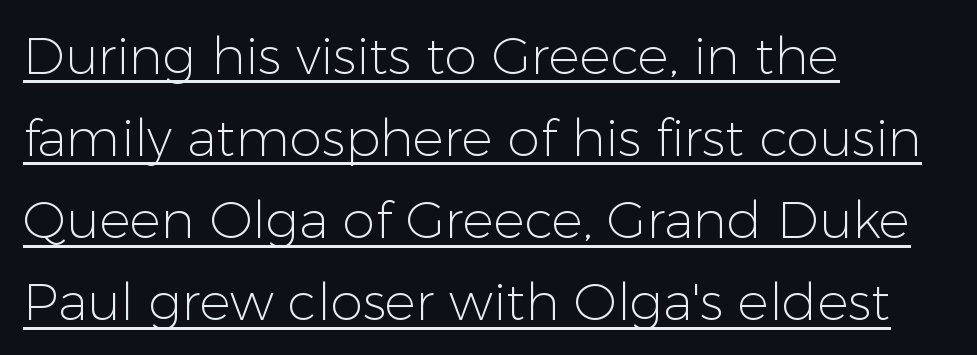
{"serif": "no", "italic": "no", "bold": "no", "weight": "light", "width": "normal", "stroke_contrast": "low", "x_height": "medium", "monospaced": "no", "underline": "yes", "align": "left", "line_spacing": "normal", "line_spacing_ratio": 1.58, "letter_spacing": "normal", "letter_spacing_em": 0.0, "glyph_px": 52}
